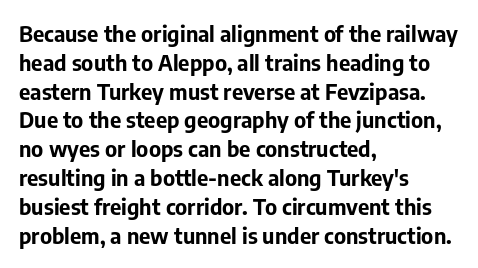
{"italic": "no", "bold": "yes", "underline": "no", "align": "left", "line_spacing": "normal", "line_spacing_ratio": 1.31, "letter_spacing": "normal", "letter_spacing_em": 0.0, "glyph_px": 22}
